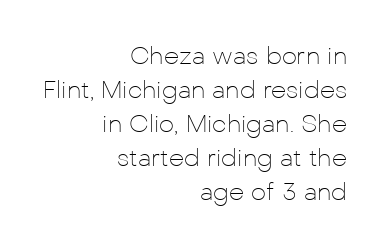
Nobody touched the tracking dial on this one. Beneath every word, the page is bare. The axis of the letterforms is exactly vertical. Students, observe: this is what conventionally led text looks like.
